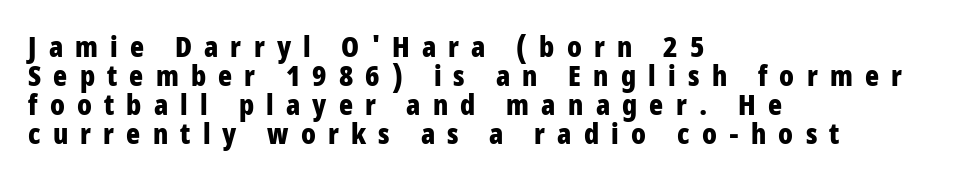
Q: Is the text bold? A: Yes.
Q: Is the text italic (slanted)? A: No, it is upright.
Q: Is the typeface a serif or a sans-serif typeface? A: Sans-serif.
Q: Is the text underlined? A: No.
Q: How is the paragraph aligned? A: Left-aligned.
Q: Is the spacing between letters normal or unusually wide? A: Unusually wide.
Q: Is the spacing between lines tight, normal or loose? A: Tight.
Q: Width (condensed, normal, or wide)? A: Condensed.
Q: Stroke contrast? A: Low.
Q: x-height? A: Large.
Q: Monospaced? A: No.
